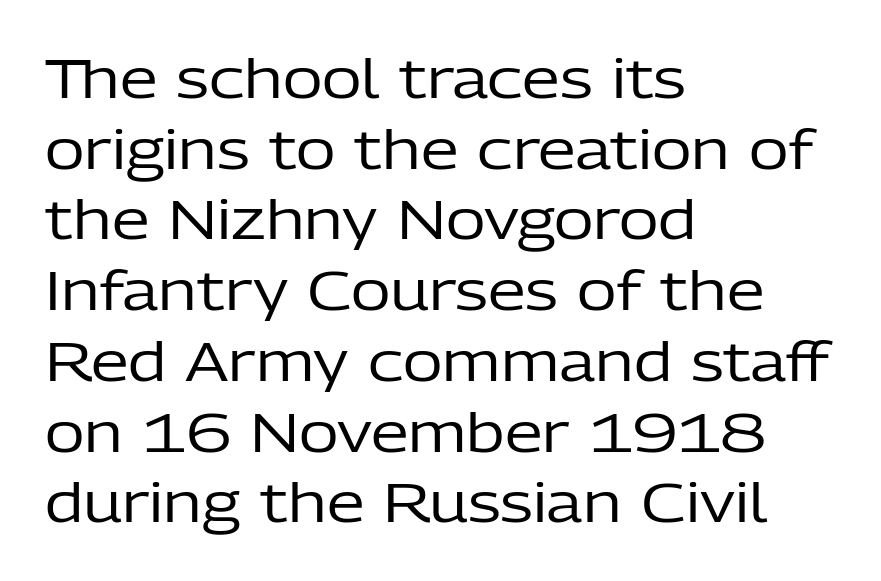
Q: Is the text bold? A: No.
Q: Is the text italic (slanted)? A: No, it is upright.
Q: Is the typeface a serif or a sans-serif typeface? A: Sans-serif.
Q: Is the text underlined? A: No.
Q: How is the paragraph aligned? A: Left-aligned.
Q: Is the spacing between letters normal or unusually wide? A: Normal.
Q: Is the spacing between lines tight, normal or loose? A: Normal.
Q: Width (condensed, normal, or wide)? A: Normal.
Q: Stroke contrast? A: Low.
Q: x-height? A: Medium.
Q: Monospaced? A: No.
